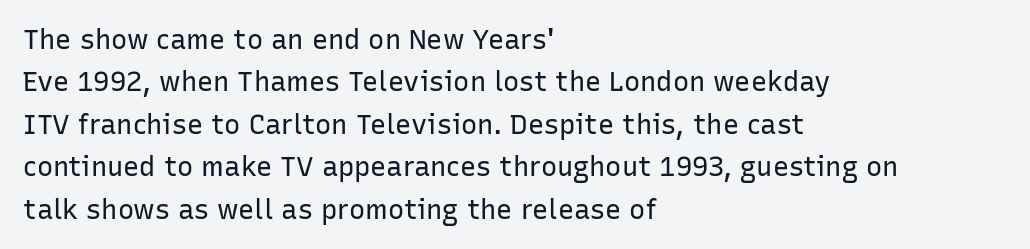
Characters follow at the spacing the type designer built in. Where is the straight margin? On the left. Weight: regular or lighter. Check the space under the baseline: it is left empty. Each new line begins a customary step beneath the previous one.
